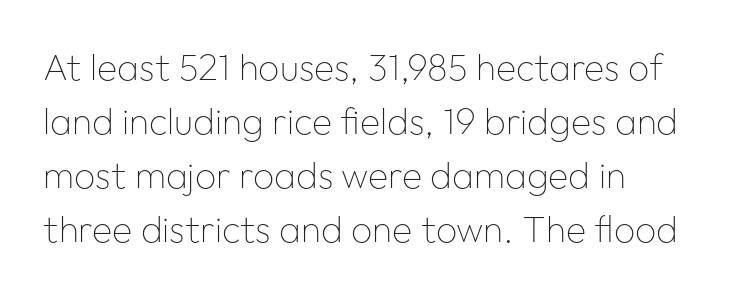
Q: Is the text bold? A: No.
Q: Is the text italic (slanted)? A: No, it is upright.
Q: Is the typeface a serif or a sans-serif typeface? A: Sans-serif.
Q: Is the text underlined? A: No.
Q: Is the spacing between letters normal or unusually wide? A: Normal.
Q: Is the spacing between lines tight, normal or loose? A: Normal.
Q: Width (condensed, normal, or wide)? A: Normal.
Q: Stroke contrast? A: Low.
Q: x-height? A: Medium.
Q: Monospaced? A: No.
